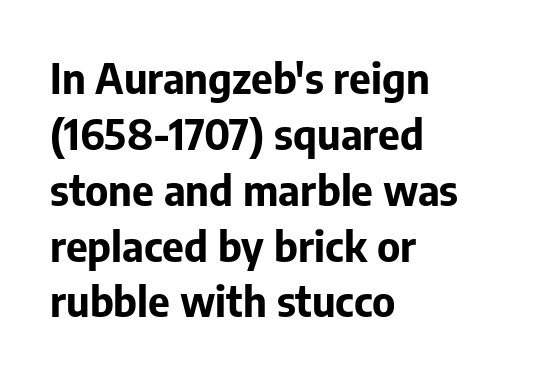
{"serif": "no", "italic": "no", "bold": "yes", "weight": "bold", "width": "normal", "stroke_contrast": "low", "x_height": "medium", "monospaced": "no", "underline": "no", "align": "left", "line_spacing": "normal", "line_spacing_ratio": 1.33, "letter_spacing": "normal", "letter_spacing_em": 0.0, "glyph_px": 42}
